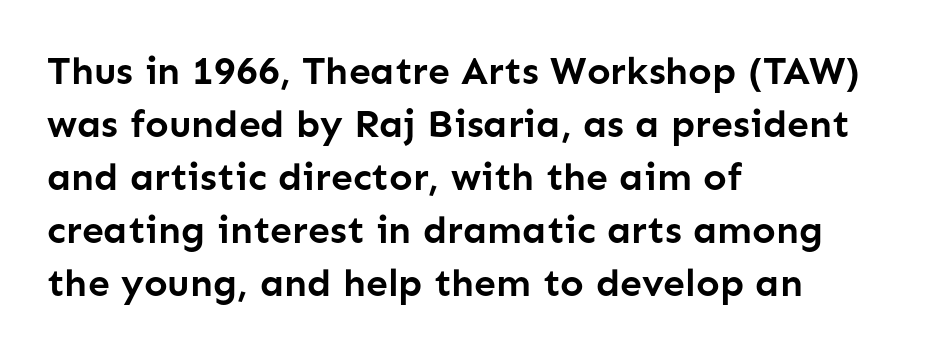
Q: Is the text bold? A: Yes.
Q: Is the text italic (slanted)? A: No, it is upright.
Q: Is the typeface a serif or a sans-serif typeface? A: Sans-serif.
Q: Is the text underlined? A: No.
Q: How is the paragraph aligned? A: Left-aligned.
Q: Is the spacing between letters normal or unusually wide? A: Normal.
Q: Is the spacing between lines tight, normal or loose? A: Normal.
Q: Width (condensed, normal, or wide)? A: Normal.
Q: Stroke contrast? A: Low.
Q: x-height? A: Medium.
Q: Monospaced? A: No.
